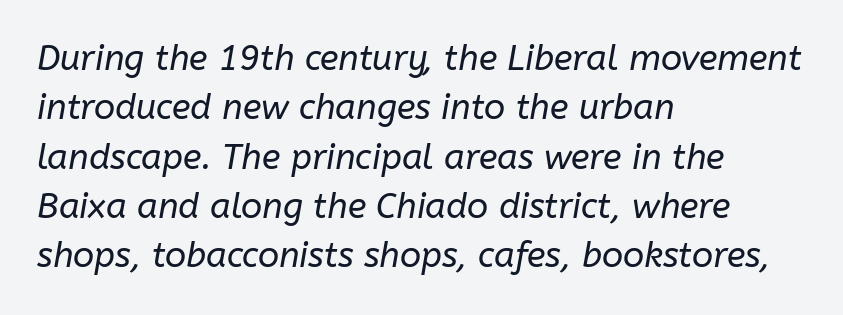
Q: Is the text bold? A: No.
Q: Is the text italic (slanted)? A: Yes, it leans right by about 10 degrees.
Q: Is the text underlined? A: No.
Q: How is the paragraph aligned? A: Left-aligned.
Q: Is the spacing between letters normal or unusually wide? A: Normal.
Q: Is the spacing between lines tight, normal or loose? A: Normal.
Q: Width (condensed, normal, or wide)? A: Normal.
Q: Stroke contrast? A: Low.
Q: x-height? A: Medium.
Q: Monospaced? A: No.
